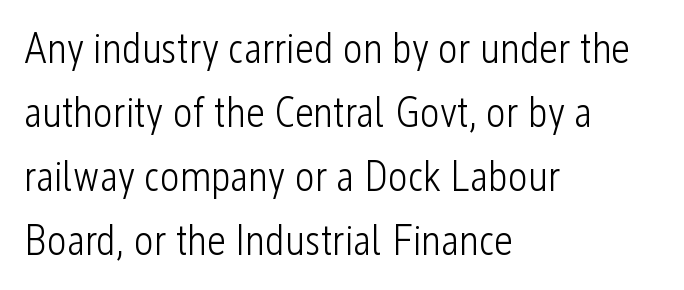
{"serif": "no", "italic": "no", "bold": "no", "weight": "light", "width": "condensed", "stroke_contrast": "low", "x_height": "medium", "monospaced": "no", "underline": "no", "align": "left", "line_spacing": "normal", "line_spacing_ratio": 1.52, "letter_spacing": "normal", "letter_spacing_em": 0.0, "glyph_px": 42}
